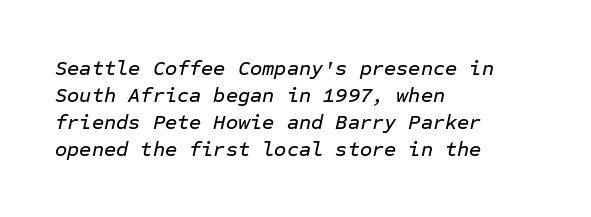
{"italic": "yes", "lean": "right", "slant_degrees": 12, "underline": "no", "align": "left", "line_spacing": "normal", "line_spacing_ratio": 1.29, "letter_spacing": "normal", "letter_spacing_em": 0.0, "glyph_px": 21}
